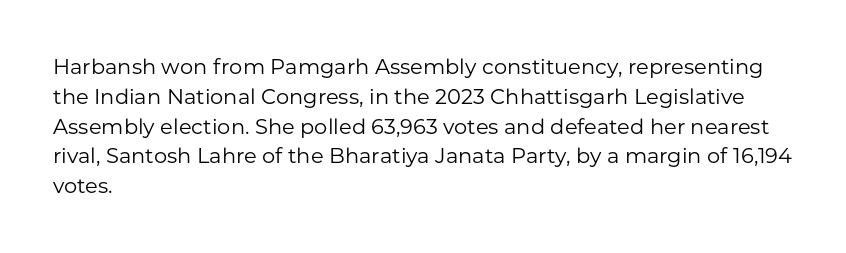
The image shows 21 px text type, upright; set left-aligned, normal line spacing (1.42x), normal letter spacing, not underlined.
